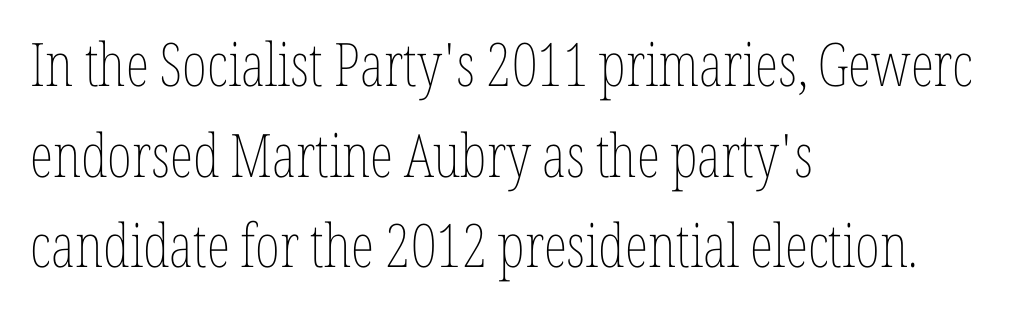
{"italic": "no", "bold": "no", "weight": "thin", "width": "condensed", "stroke_contrast": "low", "x_height": "medium", "monospaced": "no", "underline": "no", "align": "left", "line_spacing": "normal", "line_spacing_ratio": 1.51, "letter_spacing": "normal", "letter_spacing_em": 0.0, "glyph_px": 60}
